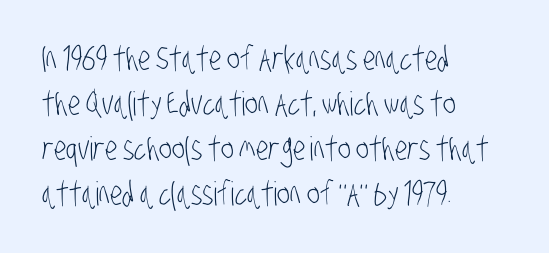
The image shows 33 px light, condensed sans-serif type; set left-aligned, normal line spacing (1.36x), normal letter spacing, not underlined; low stroke contrast and a large x-height.
